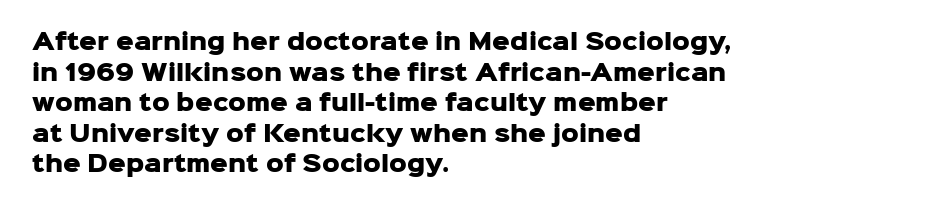
The image shows 22 px bold type, upright; set left-aligned, normal line spacing (1.39x), normal letter spacing, not underlined.
